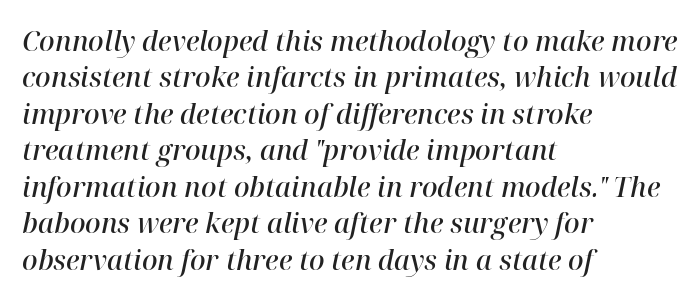
Q: Is the text bold? A: Semi-bold.
Q: Is the text italic (slanted)? A: Yes, it leans right by about 12 degrees.
Q: Is the text underlined? A: No.
Q: How is the paragraph aligned? A: Left-aligned.
Q: Is the spacing between letters normal or unusually wide? A: Normal.
Q: Is the spacing between lines tight, normal or loose? A: Normal.
